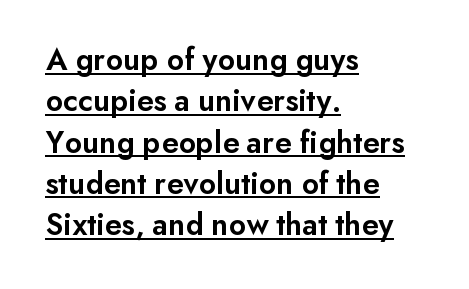
Q: Is the text bold? A: Semi-bold.
Q: Is the text italic (slanted)? A: No, it is upright.
Q: Is the typeface a serif or a sans-serif typeface? A: Sans-serif.
Q: Is the text underlined? A: Yes.
Q: How is the paragraph aligned? A: Left-aligned.
Q: Is the spacing between letters normal or unusually wide? A: Normal.
Q: Is the spacing between lines tight, normal or loose? A: Normal.
Q: Width (condensed, normal, or wide)? A: Normal.
Q: Stroke contrast? A: Low.
Q: x-height? A: Small.
Q: Monospaced? A: No.
